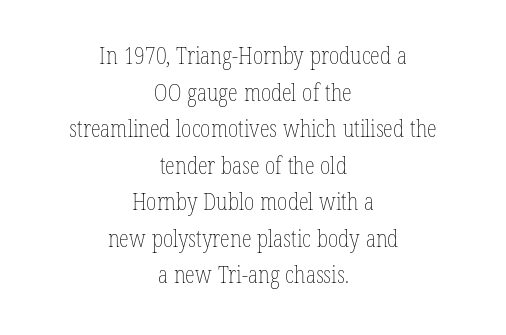
Weight: in the light-to-regular range. The tracking reads as untouched default to a designer's eye. Successive baselines arrive at the customary interval. The lines are quadded center.
